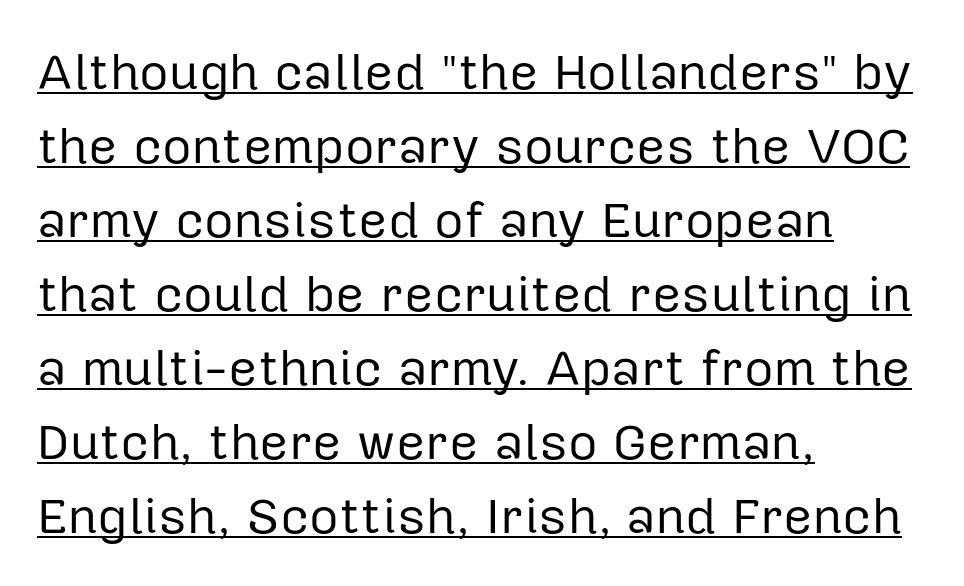
Each line starts at the same left margin while the right side varies. The letters advance in unequal steps, a hallmark of proportional type. The font sits on the lighter half of the weight spectrum, regular included. Honestly, the letter spacing is just normal — you wouldn't notice it. Rows of type keep a routine distance in the vertical direction.
